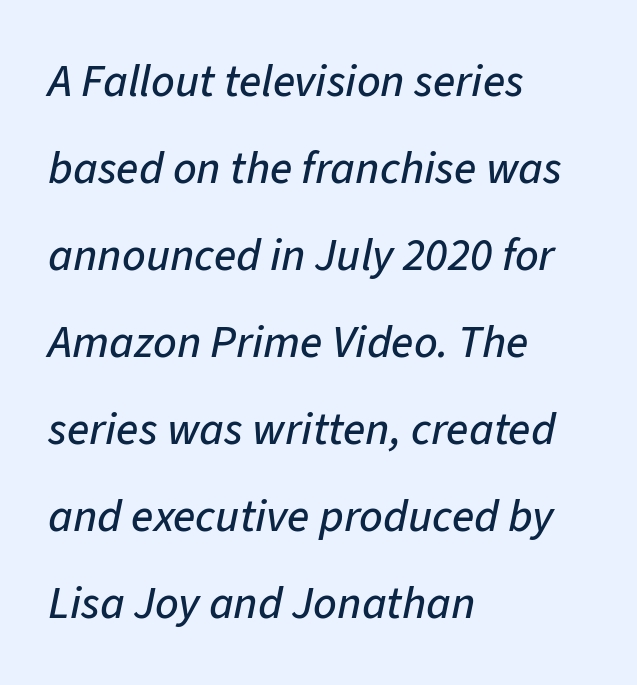
{"italic": "yes", "lean": "right", "slant_degrees": 11, "width": "normal", "stroke_contrast": "low", "x_height": "medium", "monospaced": "no", "underline": "no", "align": "left", "line_spacing_ratio": 1.89, "letter_spacing": "normal", "letter_spacing_em": 0.0, "glyph_px": 46}
